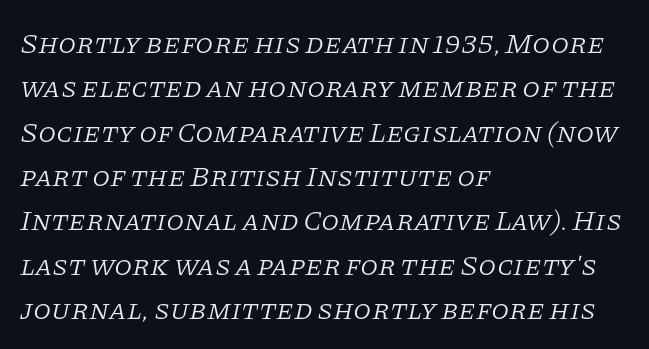
{"serif": "yes", "italic": "yes", "lean": "right", "slant_degrees": 11, "bold": "no", "weight": "light", "width": "normal", "stroke_contrast": "low", "x_height": "large", "monospaced": "no", "underline": "no", "align": "left", "line_spacing": "normal", "line_spacing_ratio": 1.53, "letter_spacing": "normal", "letter_spacing_em": 0.0, "glyph_px": 29}
